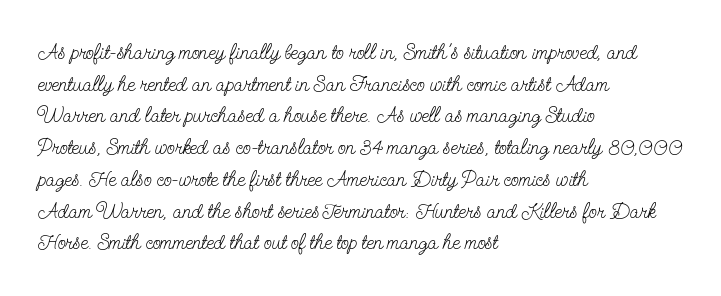
Q: Is the text bold? A: No.
Q: Is the text italic (slanted)? A: Yes.
Q: Is the text underlined? A: No.
Q: How is the paragraph aligned? A: Left-aligned.
Q: Is the spacing between letters normal or unusually wide? A: Normal.
Q: Is the spacing between lines tight, normal or loose? A: Normal.
